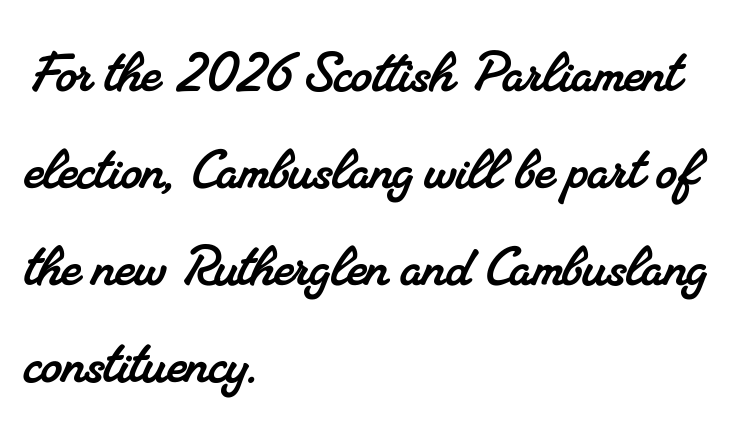
The setting favours the left margin, as ordinary paragraphs usually do. The words here are not underlined. Small tapered or slab feet sit at the stroke ends, so this counts as serif. Leading matches the norm, producing a regular column. The rendering uses natural spacing where letterforms have individual widths.
